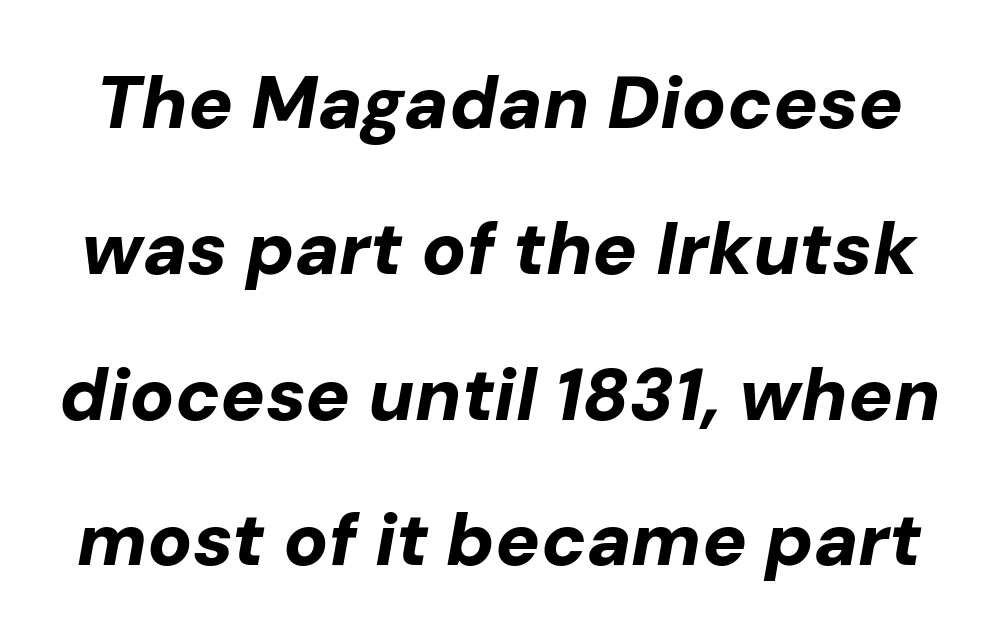
Descenders hang freely into open space. Yep, that's italic — everything's leaning. One glance says open: line gaps are wider than usual. Short note: letters normally spaced. Emphasis by weight is at full strength: bold.
